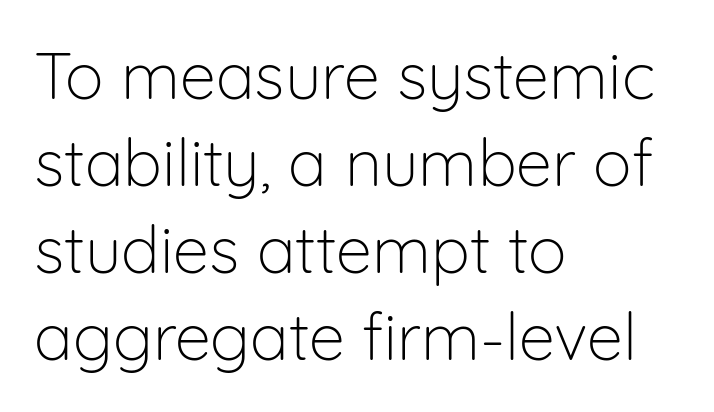
Is this a fixed-width face? No — the glyphs have proportional, varying widths. You could call the tracking neutral — neither tight nor loose. The words here are not underlined. Line beginnings align vertically; line endings do not. Designer's note — italics off, roman on.
